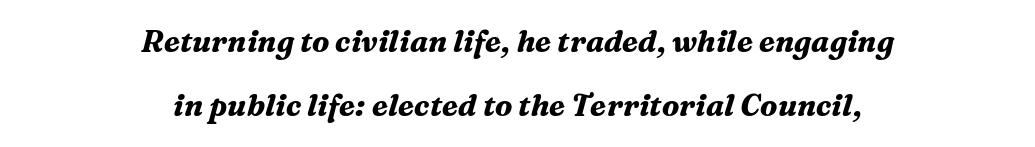
{"serif": "yes", "italic": "yes", "lean": "right", "slant_degrees": 16, "bold": "yes", "weight": "bold", "width": "normal", "stroke_contrast": "medium", "x_height": "medium", "monospaced": "no", "underline": "no", "align": "center", "line_spacing": "loose", "line_spacing_ratio": 2.14, "letter_spacing": "normal", "letter_spacing_em": 0.0, "glyph_px": 30}
